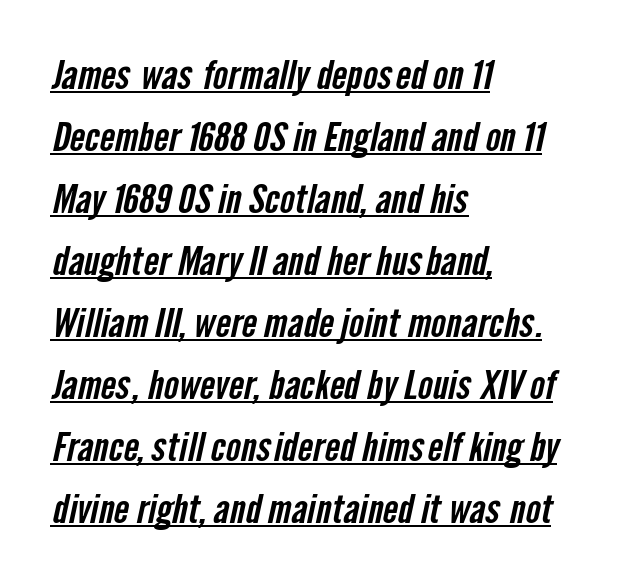
The image shows 40 px condensed sans-serif type; set left-aligned, normal line spacing (1.55x), normal letter spacing, underlined; low stroke contrast and a medium x-height.
